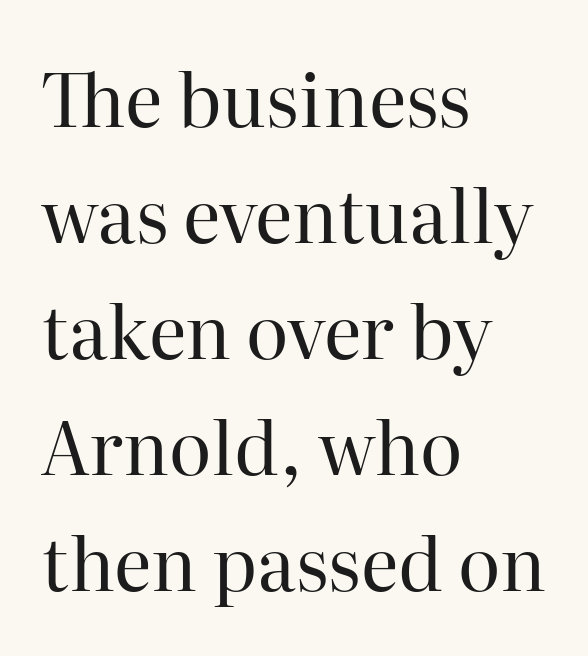
{"serif": "yes", "italic": "no", "bold": "no", "weight": "regular", "width": "normal", "stroke_contrast": "high", "x_height": "medium", "monospaced": "no", "underline": "no", "align": "left", "line_spacing": "normal", "line_spacing_ratio": 1.59, "letter_spacing": "normal", "letter_spacing_em": 0.0, "glyph_px": 73}
